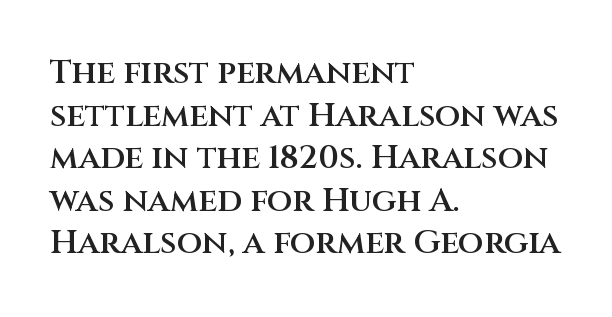
This sample keeps an unexceptional amount of space between lines. Words appear dense and cohesive because spacing is normal. Does the lettering tilt? It doesn't — this is upright. A clean baseline with only descenders dipping below it. Here the designer chose a conventional face with non-uniform glyph widths.
